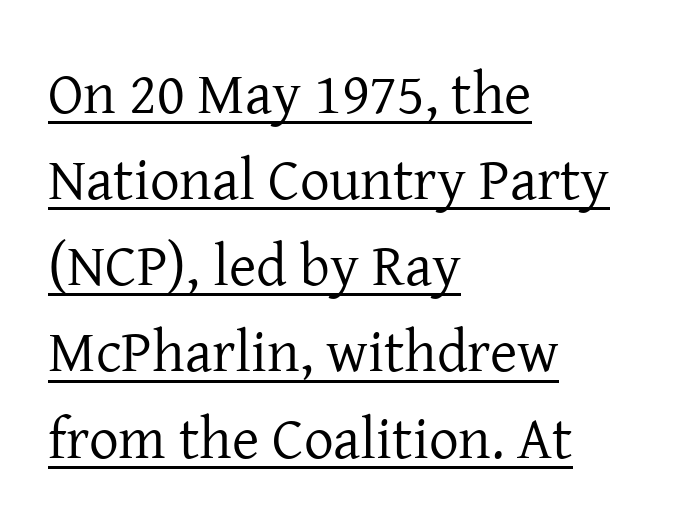
The image shows 59 px regular-weight serif type, upright; set left-aligned, normal line spacing (1.46x), normal letter spacing, underlined; low stroke contrast and a medium x-height.
